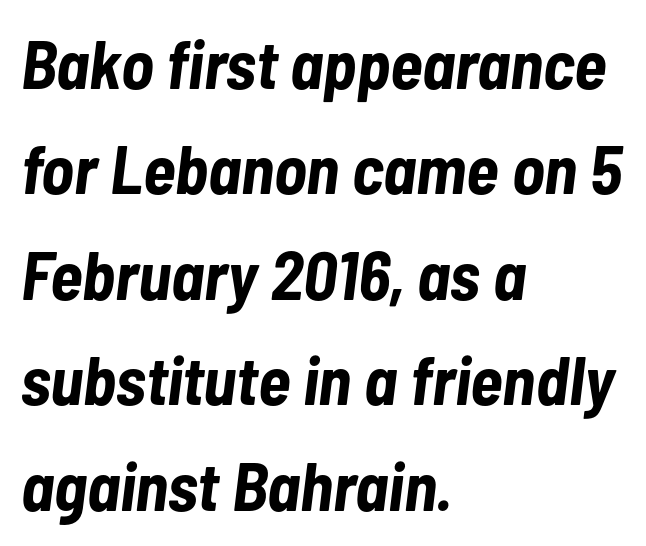
The image shows 68 px bold, condensed type, italic (leaning right); set left-aligned, normal line spacing (1.55x), normal letter spacing, not underlined; low stroke contrast and a medium x-height.
